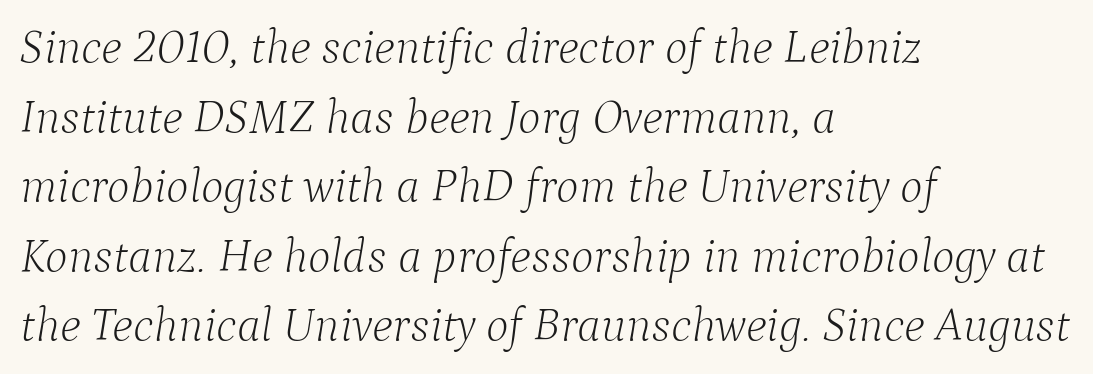
Think of a printed novel: that variable character pitch is what you see here. Weight: not bold — regular or lighter. Default kerning and tracking; the words read as compact shapes. Characters are canted at an angle relative to the baseline's perpendicular. Notice how descenders clear the ascenders below comfortably — that's standard leading.
